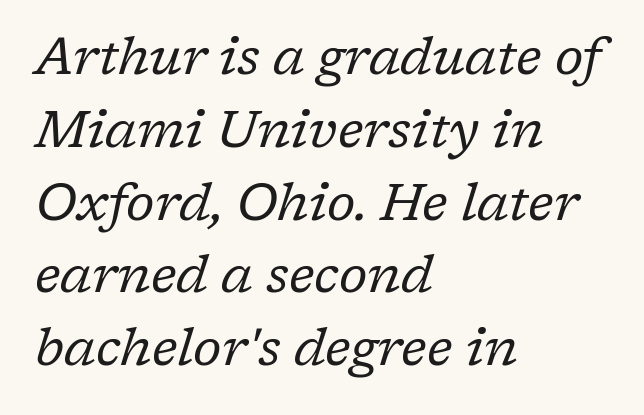
Each word holds together tightly as a unit, with standard inter-letter gaps. In terms of posture, this sample is oblique. The cut favours lightness, reaching ordinary text weight at its darkest. The face used here is proportionally spaced, like ordinary book or web type. Vertical spacing — default.
